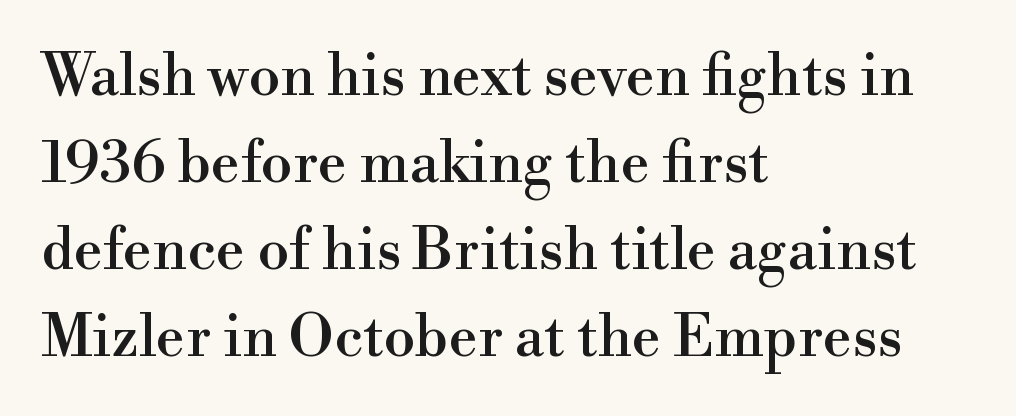
You could call the tracking neutral — neither tight nor loose. Italic: no, the glyphs are upright roman. This block has exactly the height ordinary leading produces. Observe the serifs anchoring each vertical stroke in this sample.
